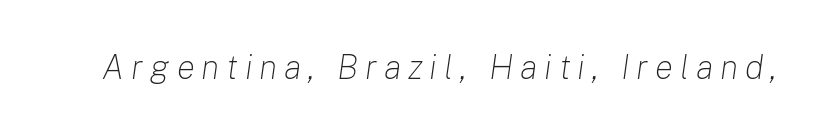
{"italic": "yes", "lean": "right", "slant_degrees": 8, "bold": "no", "weight": "light", "width": "normal", "stroke_contrast": "low", "x_height": "medium", "monospaced": "no", "underline": "no", "letter_spacing": "wide", "letter_spacing_em": 0.2, "glyph_px": 34}
